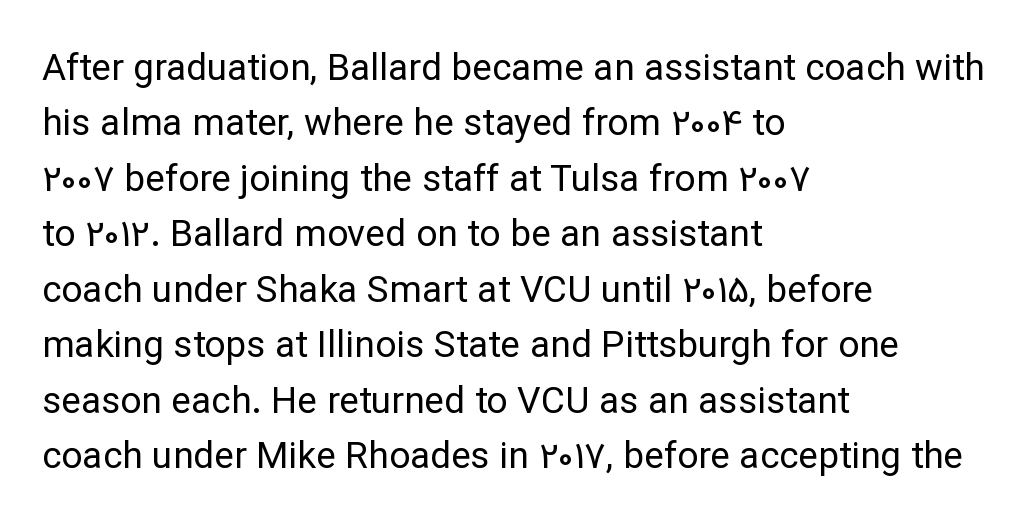
The image shows 37 px regular-weight sans-serif type, upright; set left-aligned, normal line spacing (1.5x), normal letter spacing, not underlined; low stroke contrast and a medium x-height.
